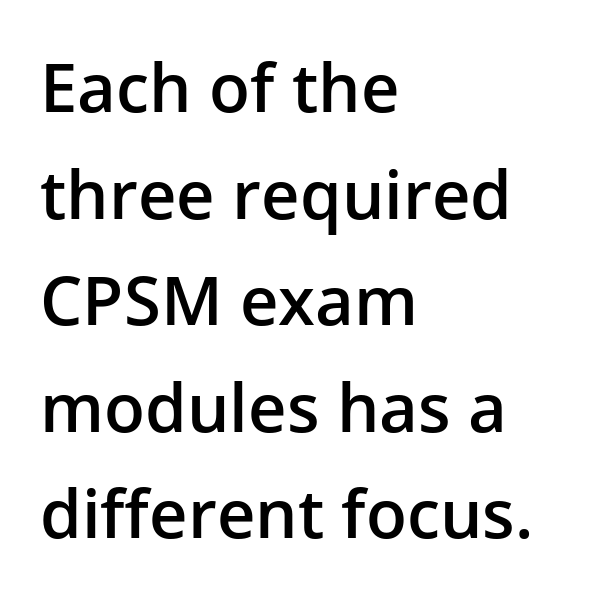
I'd call this a sans setting — the letters go barefoot. Vertically, the passage feels balanced, rows spaced as you'd expect. Notice the strokes are somewhat thickened but not fully heavy: this is a semibold. Where is the straight margin? On the left. Here the glyphs are tracked normally, forming tight word shapes.
